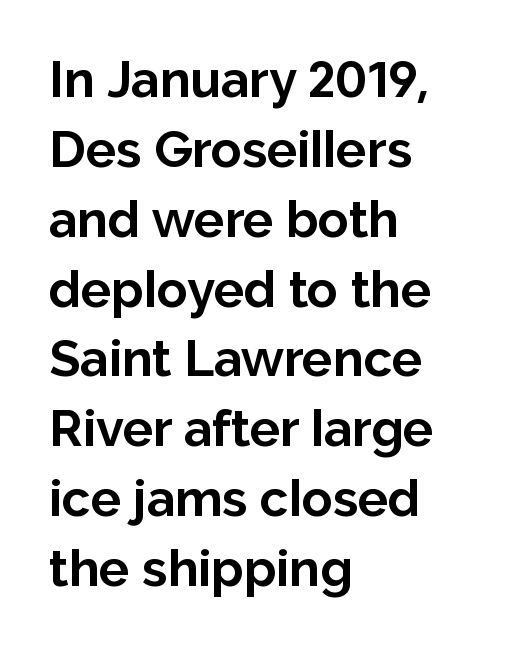
{"serif": "no", "italic": "no", "bold": "yes", "weight": "bold", "width": "normal", "stroke_contrast": "low", "x_height": "medium", "monospaced": "no", "underline": "no", "align": "left", "line_spacing": "normal", "line_spacing_ratio": 1.37, "letter_spacing": "normal", "letter_spacing_em": 0.0, "glyph_px": 51}
